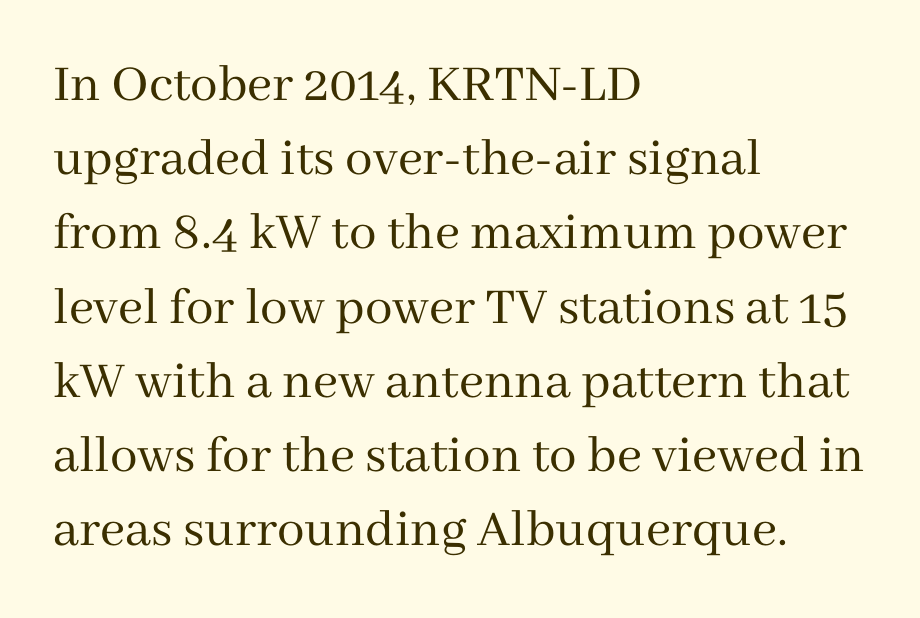
{"serif": "yes", "italic": "no", "bold": "no", "weight": "regular", "width": "normal", "stroke_contrast": "medium", "x_height": "medium", "monospaced": "no", "underline": "no", "align": "left", "line_spacing": "normal", "line_spacing_ratio": 1.35, "letter_spacing": "normal", "letter_spacing_em": 0.0, "glyph_px": 55}
